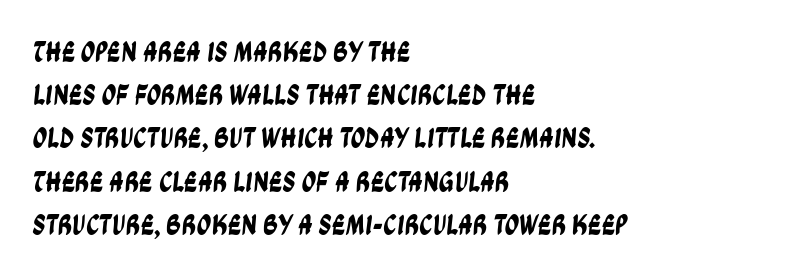
The image shows 29 px condensed sans-serif type; set left-aligned, normal line spacing (1.49x), normal letter spacing, not underlined; low stroke contrast and a large x-height.
